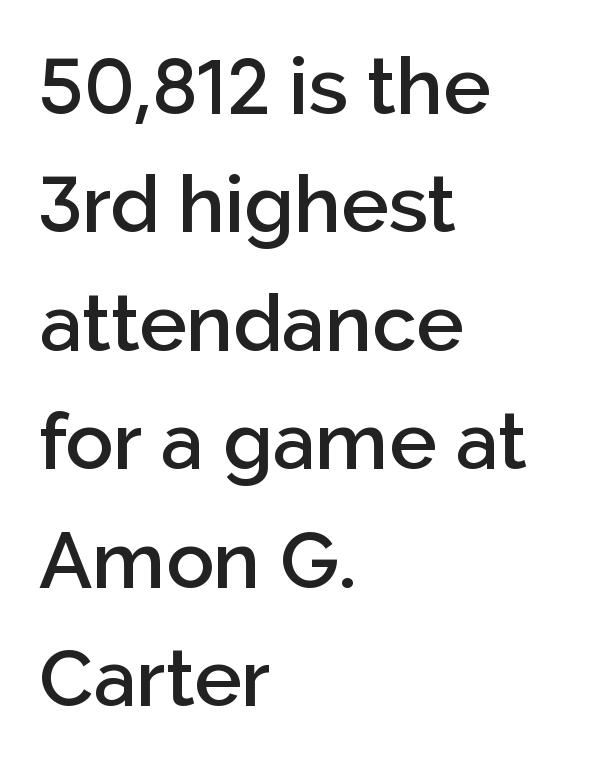
{"serif": "no", "italic": "no", "bold": "semi", "weight": "semibold", "width": "normal", "stroke_contrast": "low", "x_height": "medium", "monospaced": "no", "underline": "no", "align": "left", "line_spacing": "normal", "line_spacing_ratio": 1.5, "letter_spacing": "normal", "letter_spacing_em": 0.0, "glyph_px": 79}
